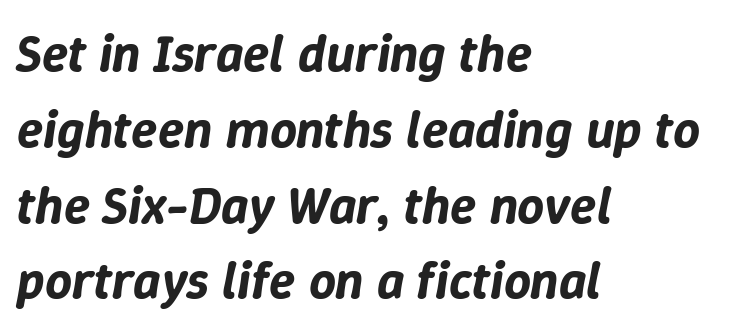
The letters advance in unequal steps, a hallmark of proportional type. The compositor pushed each line to the left boundary. The letterforms sit shoulder to shoulder at normal distance. Whoever set this chose a conventional vertical rhythm.
